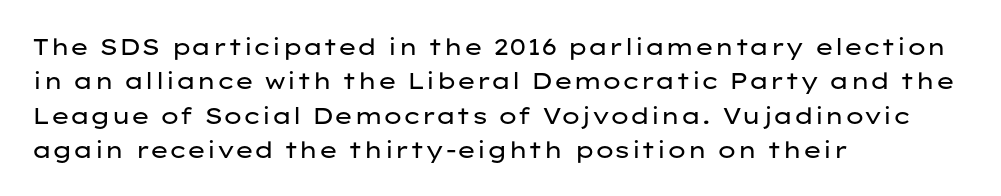
Q: Is the text bold? A: No.
Q: Is the text italic (slanted)? A: No, it is upright.
Q: Is the text underlined? A: No.
Q: How is the paragraph aligned? A: Left-aligned.
Q: Is the spacing between letters normal or unusually wide? A: Normal.
Q: Is the spacing between lines tight, normal or loose? A: Normal.
